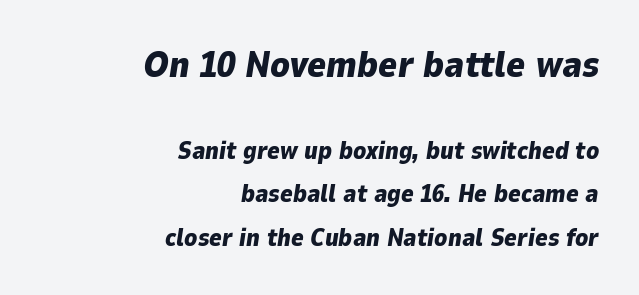
Top chunk: large. Bottom chunk: small. This sample has the flowing, uneven cadence of proportional lettering. Honestly, the letter spacing is just normal — you wouldn't notice it. Emphasis by weight is at full strength: bold. A typesetter would mark this as italic.
